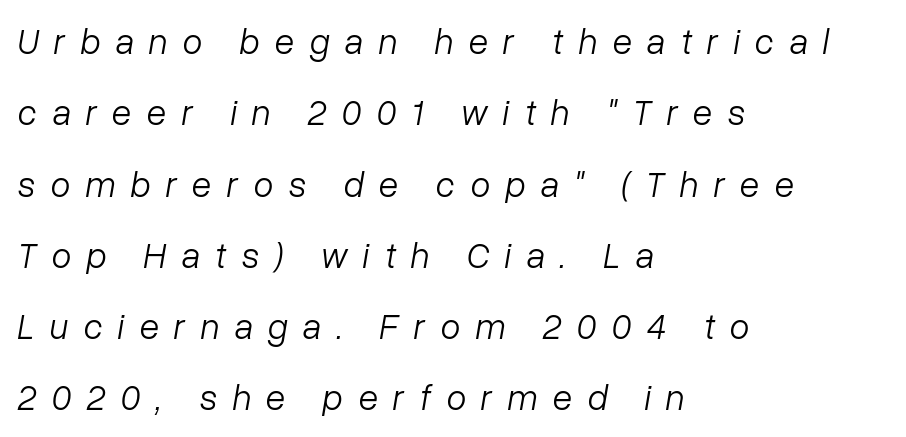
The image shows 36 px light type, italic (leaning right); set left-aligned, loose line spacing (1.98x), unusually wide letter spacing (+0.42 em), not underlined; low stroke contrast and a medium x-height.
